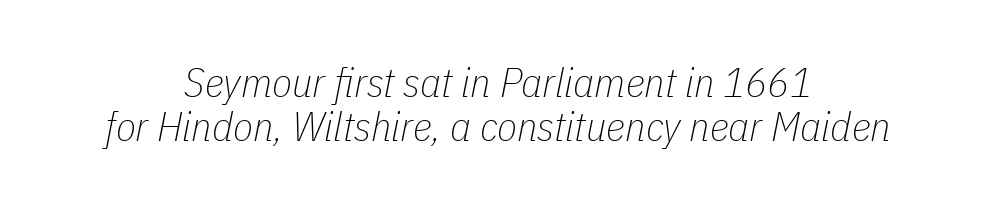
Q: Is the text bold? A: No.
Q: Is the text italic (slanted)? A: Yes, it leans right by about 11 degrees.
Q: Is the text underlined? A: No.
Q: How is the paragraph aligned? A: Centered.
Q: Is the spacing between letters normal or unusually wide? A: Normal.
Q: Is the spacing between lines tight, normal or loose? A: Tight.
Q: Width (condensed, normal, or wide)? A: Condensed.
Q: Stroke contrast? A: Low.
Q: x-height? A: Medium.
Q: Monospaced? A: No.
